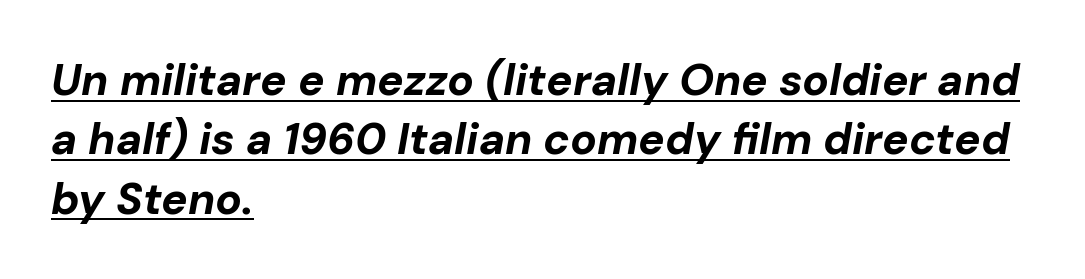
The image shows 44 px bold type, italic (leaning right); set left-aligned, normal line spacing (1.35x), normal letter spacing, underlined; low stroke contrast and a medium x-height.
